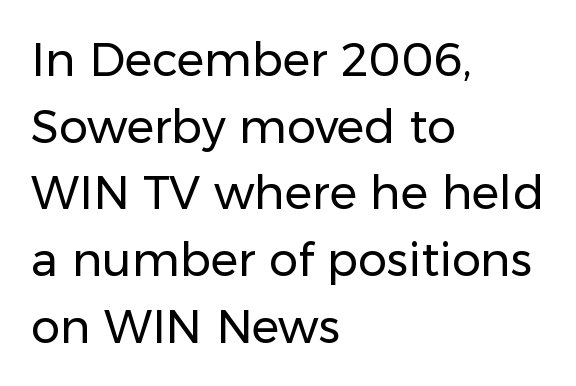
{"serif": "no", "italic": "no", "bold": "no", "weight": "regular", "width": "normal", "stroke_contrast": "low", "x_height": "medium", "monospaced": "no", "underline": "no", "align": "left", "line_spacing": "normal", "line_spacing_ratio": 1.45, "letter_spacing": "normal", "letter_spacing_em": 0.0, "glyph_px": 46}
